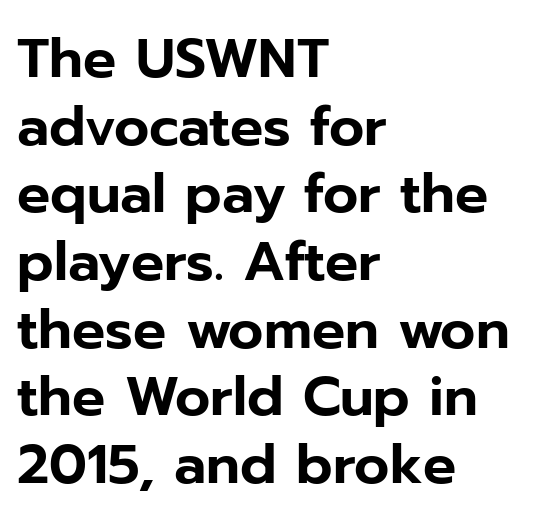
The image shows 55 px sans-serif type, upright; set left-aligned, line spacing 1.23x, normal letter spacing, not underlined; low stroke contrast and a medium x-height.
